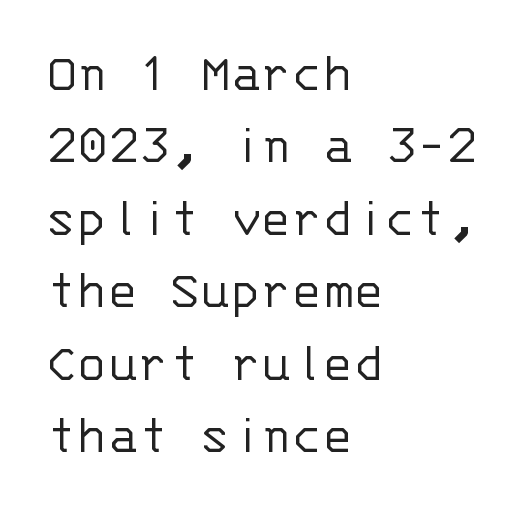
Note the uniform advance width — an 'i' takes as much space as an 'm'. You could call the tracking neutral — neither tight nor loose. The area under the type is left untouched. The letters stand upright; this is a roman face.
